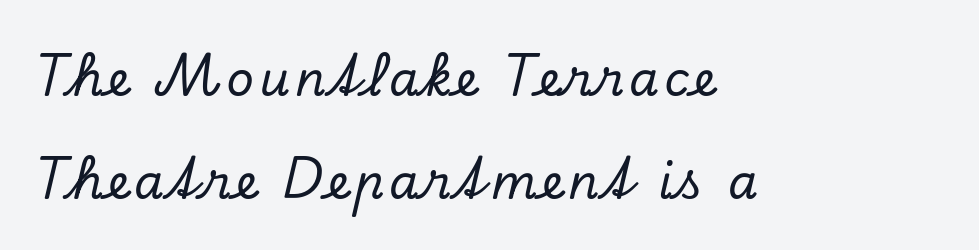
{"serif": "yes", "italic": "yes", "lean": "right", "slant_degrees": 13, "width": "normal", "stroke_contrast": "low", "x_height": "small", "monospaced": "no", "underline": "no", "align": "left", "line_spacing": "loose", "line_spacing_ratio": 2.15, "glyph_px": 48}
